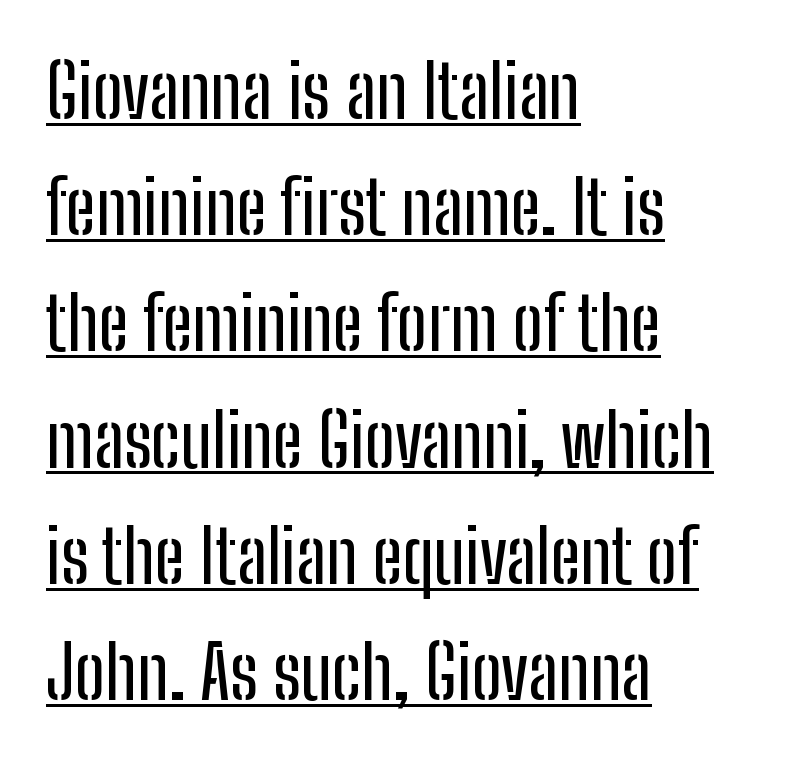
The image shows 74 px condensed sans-serif type, upright; set left-aligned, normal line spacing (1.57x), normal letter spacing, underlined; low stroke contrast and a medium x-height.
